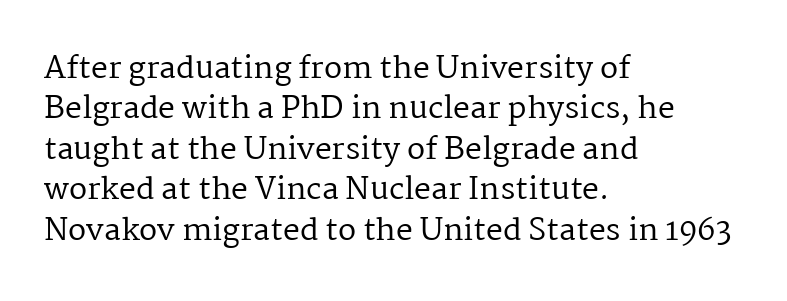
{"serif": "yes", "italic": "no", "bold": "no", "weight": "regular", "width": "normal", "stroke_contrast": "medium", "x_height": "medium", "monospaced": "no", "underline": "no", "align": "left", "line_spacing": "normal", "line_spacing_ratio": 1.35, "letter_spacing": "normal", "letter_spacing_em": 0.0, "glyph_px": 30}
